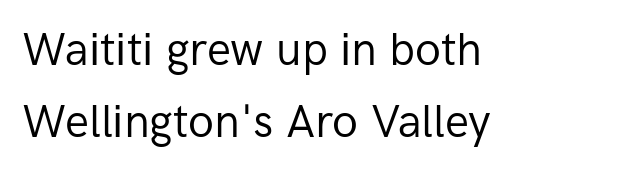
{"serif": "no", "italic": "no", "bold": "no", "weight": "regular", "width": "normal", "stroke_contrast": "low", "x_height": "medium", "monospaced": "no", "underline": "no", "align": "left", "line_spacing": "normal", "line_spacing_ratio": 1.61, "letter_spacing": "normal", "letter_spacing_em": 0.0, "glyph_px": 45}
